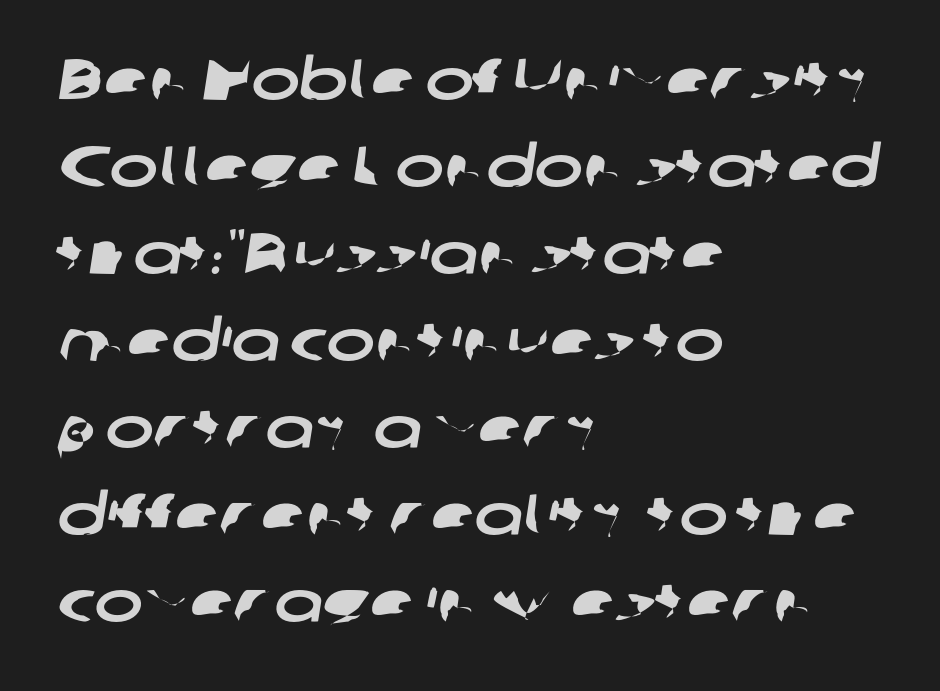
The image shows 58 px wide sans-serif type; set left-aligned, normal line spacing (1.5x), normal letter spacing, not underlined; low stroke contrast and a medium x-height.
